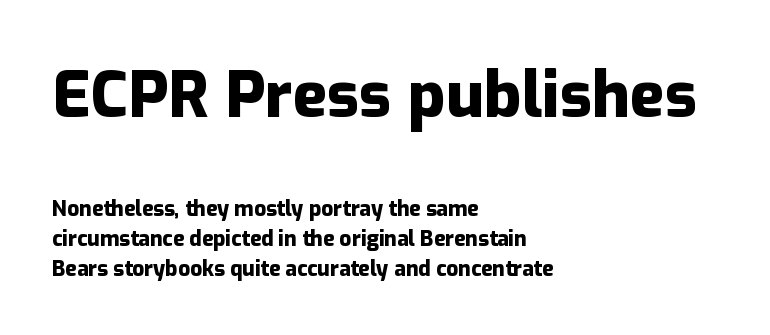
The image shows 64 px heavy sans-serif type, upright; set left-aligned, normal line spacing (1.42x), normal letter spacing, not underlined; the first (top) block is 3.05x larger; low stroke contrast and a medium x-height.
